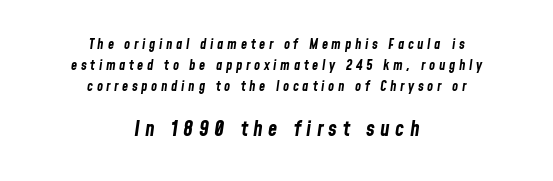
{"italic": "yes", "lean": "right", "slant_degrees": 8, "bold": "yes", "underline": "no", "align": "center", "line_spacing": "normal", "line_spacing_ratio": 1.51, "letter_spacing": "wide", "letter_spacing_em": 0.26, "larger_block": "second", "size_ratio": 1.5, "glyph_px": 21}
